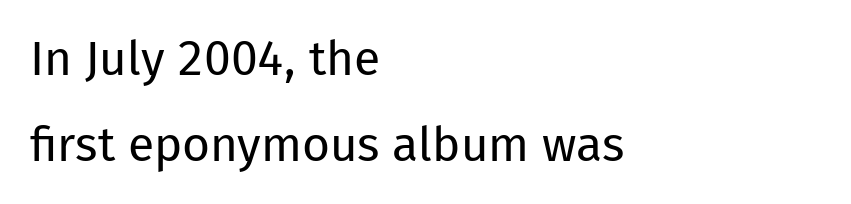
{"serif": "no", "italic": "no", "bold": "no", "weight": "regular", "width": "normal", "stroke_contrast": "low", "x_height": "medium", "monospaced": "no", "underline": "no", "align": "left", "line_spacing_ratio": 1.79, "letter_spacing": "normal", "letter_spacing_em": 0.0, "glyph_px": 48}
